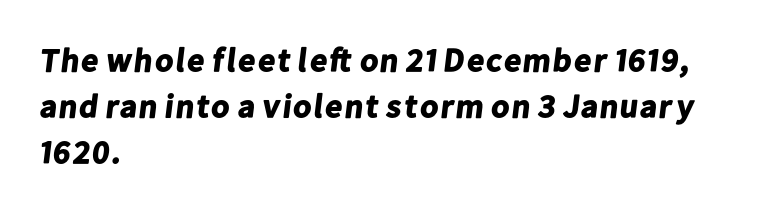
Q: Is the text bold? A: Yes.
Q: Is the typeface a serif or a sans-serif typeface? A: Sans-serif.
Q: Is the text underlined? A: No.
Q: How is the paragraph aligned? A: Left-aligned.
Q: Is the spacing between letters normal or unusually wide? A: Normal.
Q: Is the spacing between lines tight, normal or loose? A: Normal.
Q: Width (condensed, normal, or wide)? A: Normal.
Q: Stroke contrast? A: Low.
Q: x-height? A: Medium.
Q: Monospaced? A: No.
